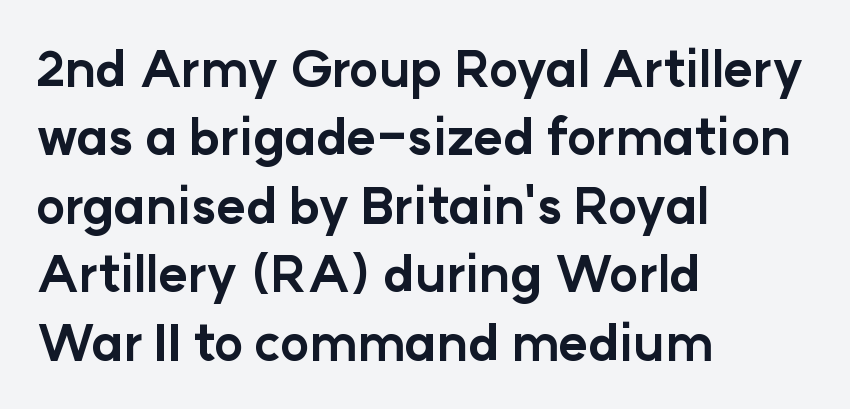
This sample has the flowing, uneven cadence of proportional lettering. The lines are quadded left. Thick stems and heavy bowls — unmistakably bold. Caption: standard tracking, unaltered. Font category for this specimen: sans-serif. Descenders are the only things crossing below the line.
